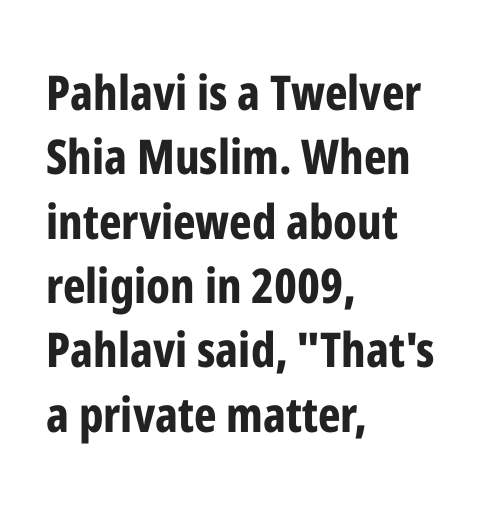
A classic flush-left, rag-right setting is used for this passage. The letters stand straight up with perfectly vertical stems. Caption: standard tracking, unaltered. Regarding leading, the lines here are spaced in the standard way. Note the varied advance widths — an 'i' is clearly narrower than an 'm'. Check under the words: just untouched page.
